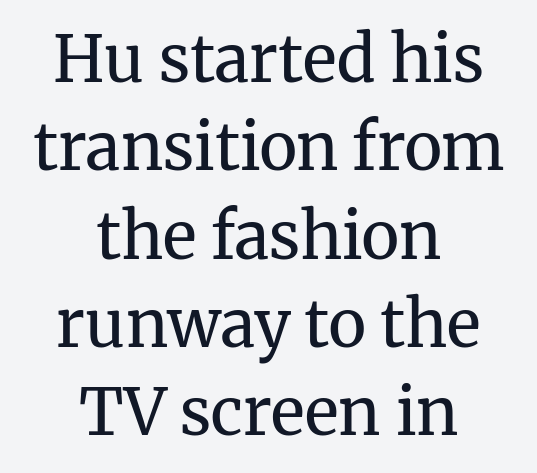
The image shows 64 px regular-weight serif type, upright; set centered, normal line spacing (1.38x), normal letter spacing, not underlined; medium stroke contrast and a medium x-height.
